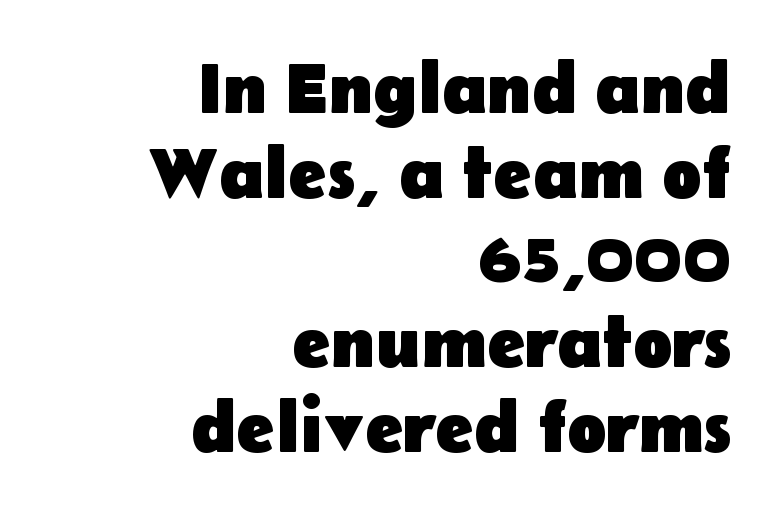
The image shows 73 px heavy sans-serif type, upright; set right-aligned, line spacing 1.16x, normal letter spacing, not underlined; low stroke contrast and a medium x-height.
